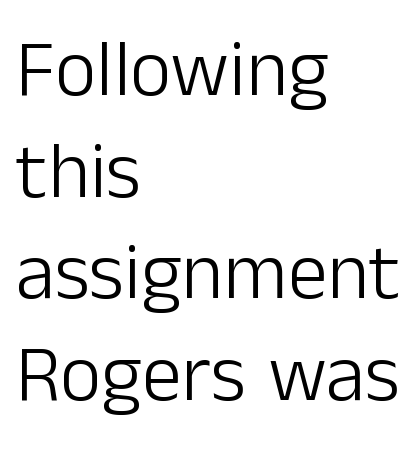
{"serif": "no", "italic": "no", "bold": "no", "weight": "light", "width": "normal", "stroke_contrast": "low", "x_height": "medium", "monospaced": "no", "underline": "no", "align": "left", "line_spacing": "normal", "line_spacing_ratio": 1.27, "letter_spacing": "normal", "letter_spacing_em": 0.0, "glyph_px": 80}
